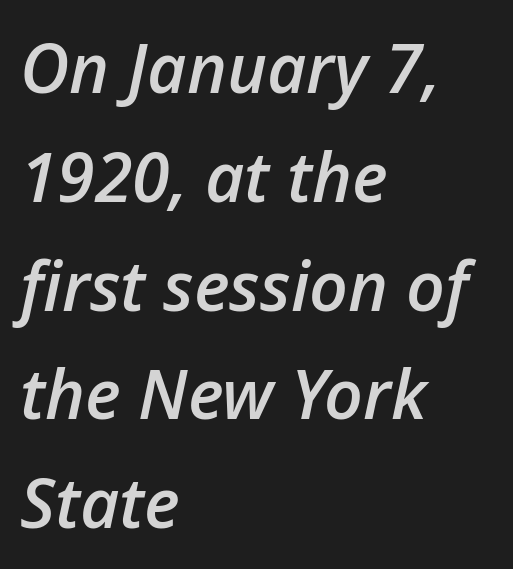
{"italic": "yes", "lean": "right", "slant_degrees": 12, "bold": "semi", "weight": "semibold", "width": "normal", "stroke_contrast": "low", "x_height": "medium", "monospaced": "no", "underline": "no", "align": "left", "line_spacing": "normal", "line_spacing_ratio": 1.6, "letter_spacing": "normal", "letter_spacing_em": 0.0, "glyph_px": 68}
